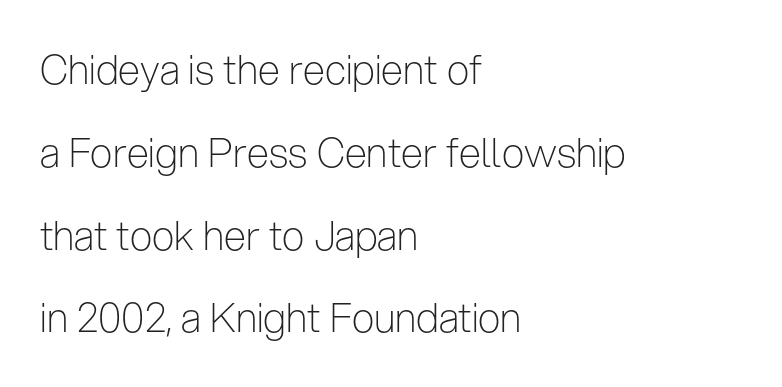
Typographically, this falls in the sans-serif category. The font is comparable to plain body text, perhaps lighter. No word sits above an underline. Here the designer chose a conventional face with non-uniform glyph widths.
